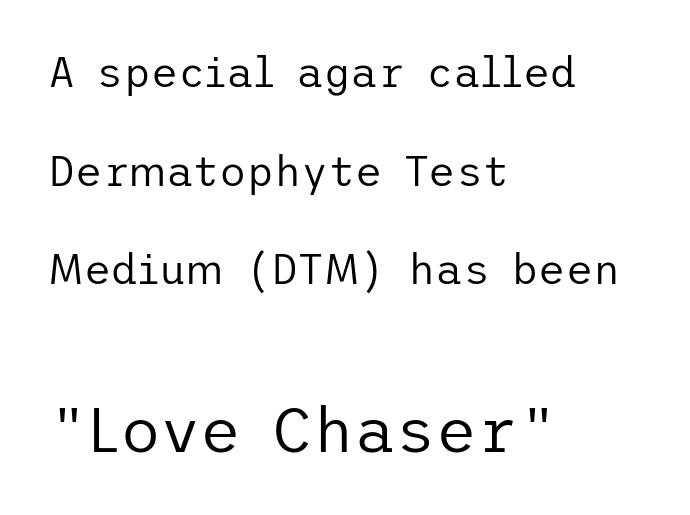
{"serif": "no", "italic": "no", "bold": "no", "weight": "regular", "width": "normal", "stroke_contrast": "low", "x_height": "medium", "underline": "no", "align": "left", "line_spacing": "loose", "line_spacing_ratio": 2.35, "letter_spacing": "normal", "letter_spacing_em": 0.0, "larger_block": "second", "size_ratio": 1.5, "glyph_px": 63}
